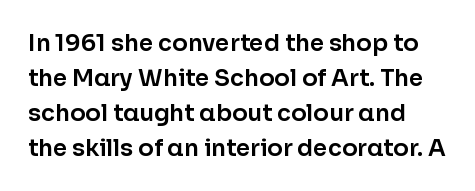
Q: Is the text italic (slanted)? A: No, it is upright.
Q: Is the text underlined? A: No.
Q: Is the spacing between letters normal or unusually wide? A: Normal.
Q: Is the spacing between lines tight, normal or loose? A: Normal.
